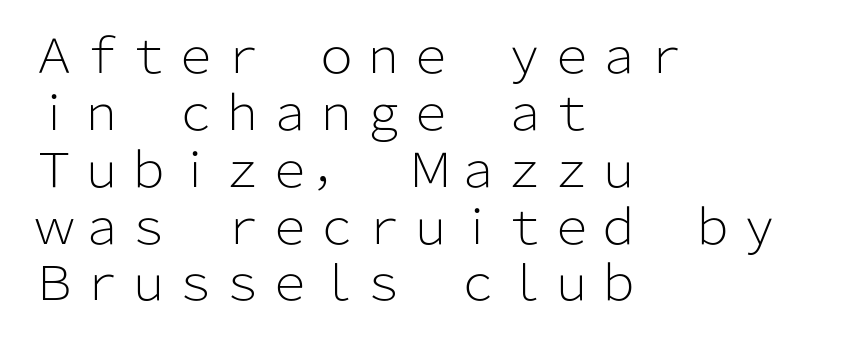
Q: Is the text bold? A: No.
Q: Is the text italic (slanted)? A: No, it is upright.
Q: Is the typeface a serif or a sans-serif typeface? A: Sans-serif.
Q: Is the text underlined? A: No.
Q: How is the paragraph aligned? A: Left-aligned.
Q: Is the spacing between letters normal or unusually wide? A: Normal.
Q: Width (condensed, normal, or wide)? A: Normal.
Q: Stroke contrast? A: Low.
Q: x-height? A: Medium.
Q: Monospaced? A: No.
